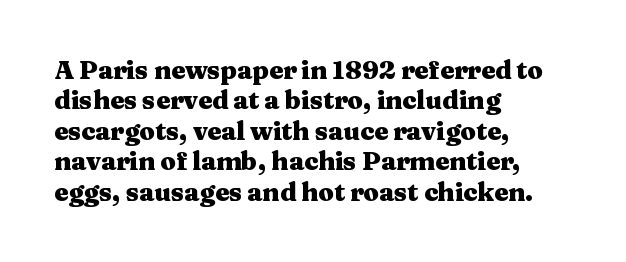
Each line starts at the same left margin while the right side varies. Words appear dense and cohesive because spacing is normal. What weight is shown? A full bold with thick strokes. Nope, not italic — everything's standing straight.
